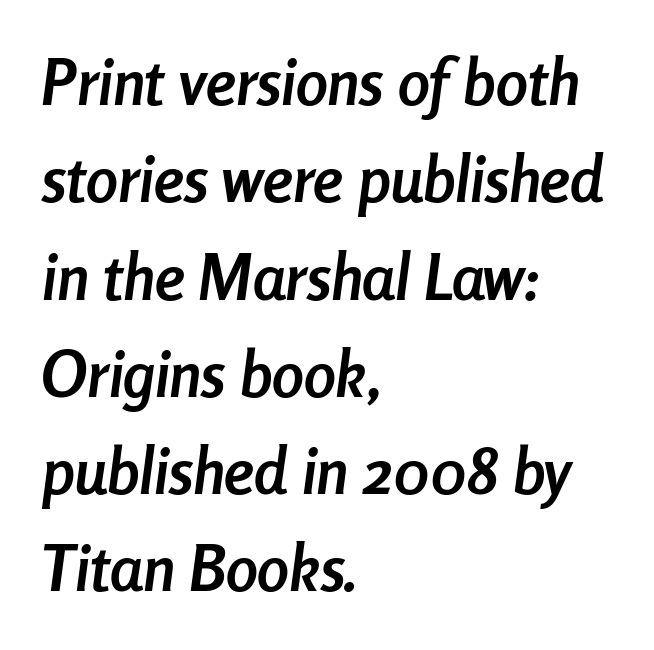
The passage shown is typed in a proportional face where columns would drift. A typesetter would call this zero additional tracking. Each new line begins a customary step beneath the previous one. The letters are bold, with thick, heavy strokes. Style check: oblique.
